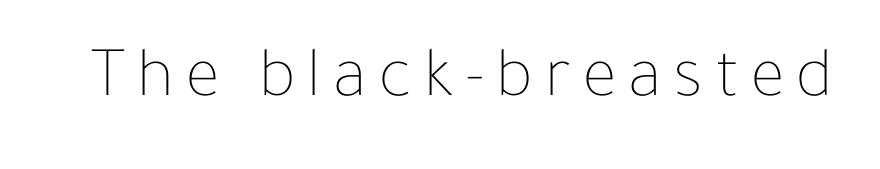
Quick note: underline off. Is this a fixed-width face? No — the glyphs have proportional, varying widths. Counters stay open thanks to moderate or lighter strokes. The type sits square on the baseline with zero lean.
